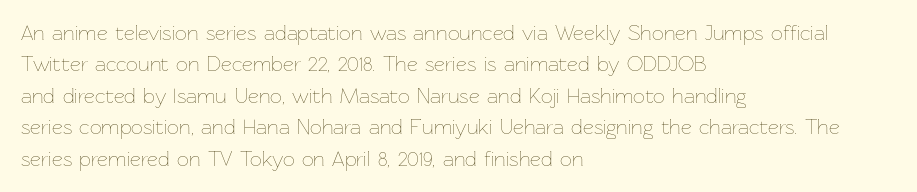
{"italic": "no", "bold": "no", "underline": "no", "align": "left", "line_spacing": "normal", "line_spacing_ratio": 1.5, "letter_spacing": "normal", "letter_spacing_em": 0.0, "glyph_px": 21}
